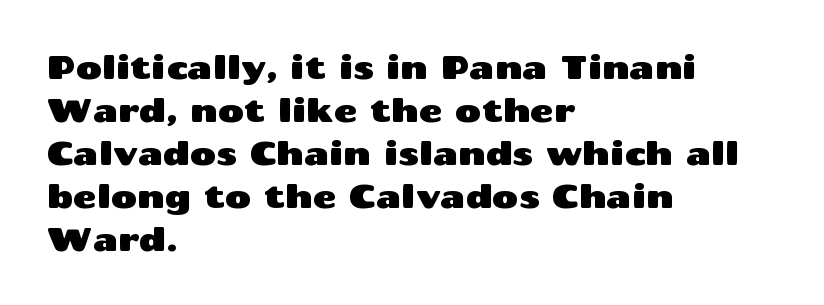
The image shows 32 px wide sans-serif type, upright; set left-aligned, normal line spacing (1.34x), normal letter spacing, not underlined; medium stroke contrast and a medium x-height.
